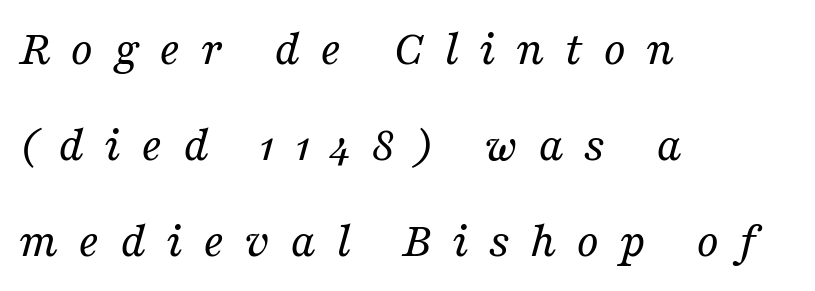
The image shows 50 px regular-weight serif type, italic (leaning right); set left-aligned, loose line spacing (1.92x), unusually wide letter spacing (+0.4 em), not underlined; medium stroke contrast and a medium x-height.
